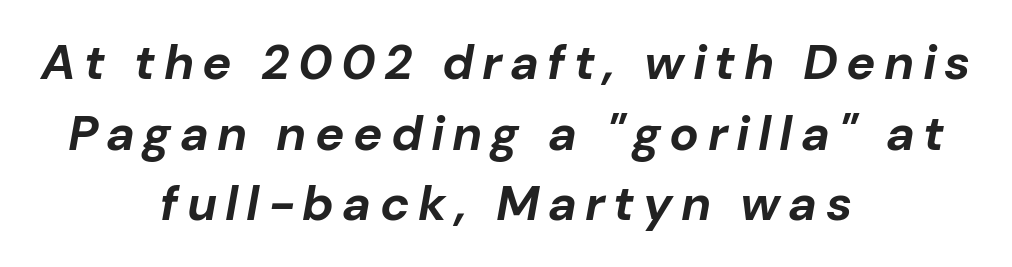
No word sits above an underline. Its strokes are broad and dark, the hallmark of bold type. Note the varied advance widths — an 'i' is clearly narrower than an 'm'. Tall strokes in this sample are angled rather than plumb. Centered paragraph, ragged on both sides. Compared with typical paragraphs, the rows here are spaced about the same.
